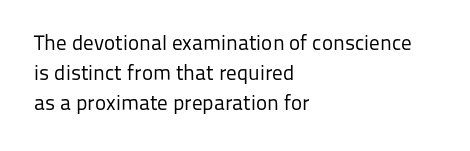
The image shows 21 px text type, upright; set left-aligned, normal line spacing (1.43x), normal letter spacing, not underlined.
